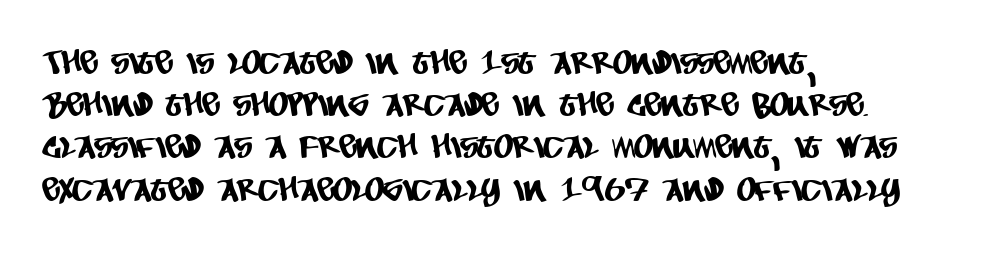
{"serif": "no", "width": "condensed", "stroke_contrast": "low", "x_height": "large", "monospaced": "no", "underline": "no", "align": "left", "line_spacing": "normal", "line_spacing_ratio": 1.28, "letter_spacing": "normal", "letter_spacing_em": 0.0, "glyph_px": 33}
